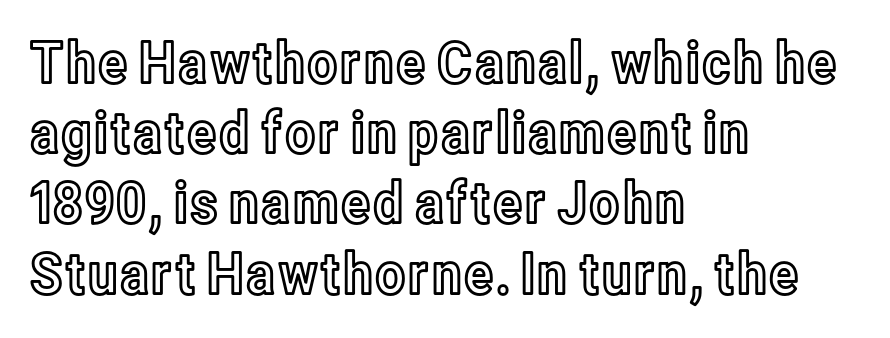
Q: Is the text italic (slanted)? A: No, it is upright.
Q: Is the text underlined? A: No.
Q: How is the paragraph aligned? A: Left-aligned.
Q: Is the spacing between letters normal or unusually wide? A: Normal.
Q: Width (condensed, normal, or wide)? A: Condensed.
Q: x-height? A: Medium.
Q: Monospaced? A: No.
